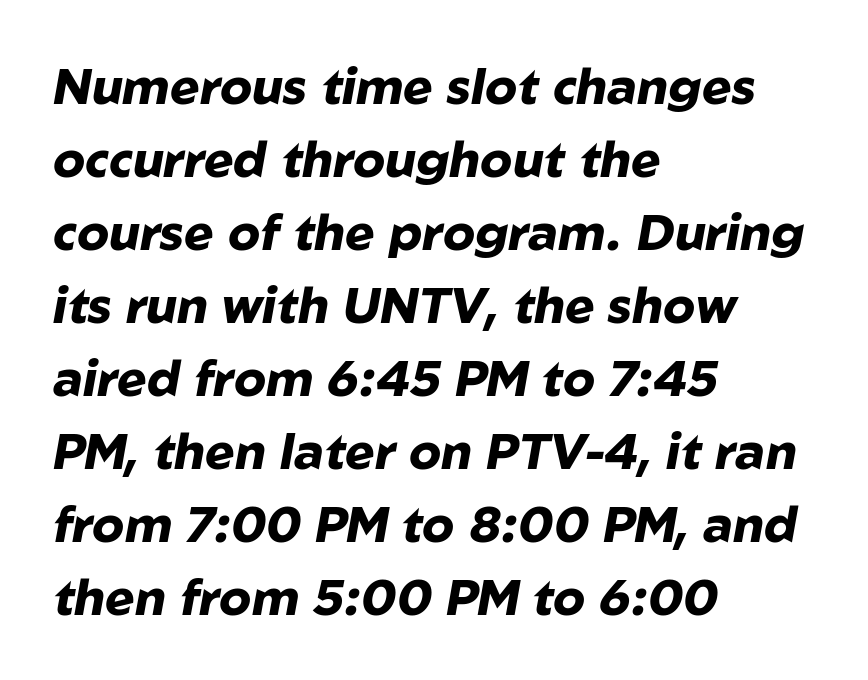
{"italic": "yes", "lean": "right", "slant_degrees": 10, "bold": "yes", "weight": "heavy", "width": "normal", "stroke_contrast": "low", "x_height": "medium", "monospaced": "no", "underline": "no", "align": "left", "line_spacing": "normal", "line_spacing_ratio": 1.46, "letter_spacing": "normal", "letter_spacing_em": 0.0, "glyph_px": 50}
